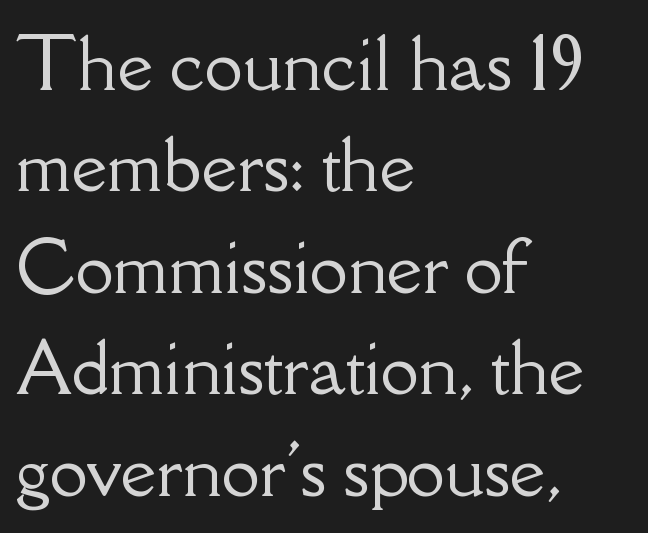
Regarding leading, the lines here are spaced in the standard way. The passage is arranged the way most books set body copy — flush left. This rendering leaves character spacing at its baseline value. Underlining? Definitely not there. Each letter keeps its own natural width here, so spacing adapts to shape.
